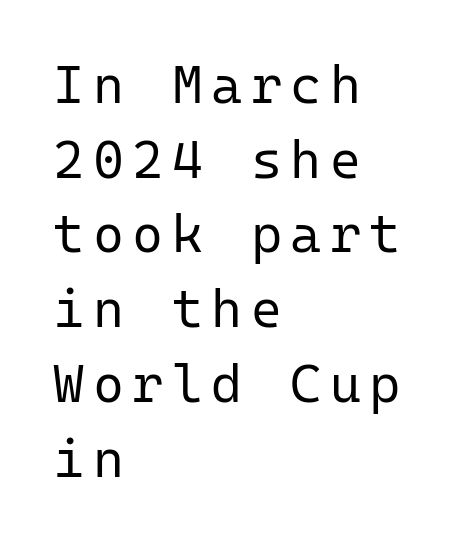
The passage shown stacks its lines at a standard gap. Letters rest on an invisible, unmarked baseline. The type sits square on the baseline with zero lean. A classic flush-left, rag-right setting is used for this passage.
